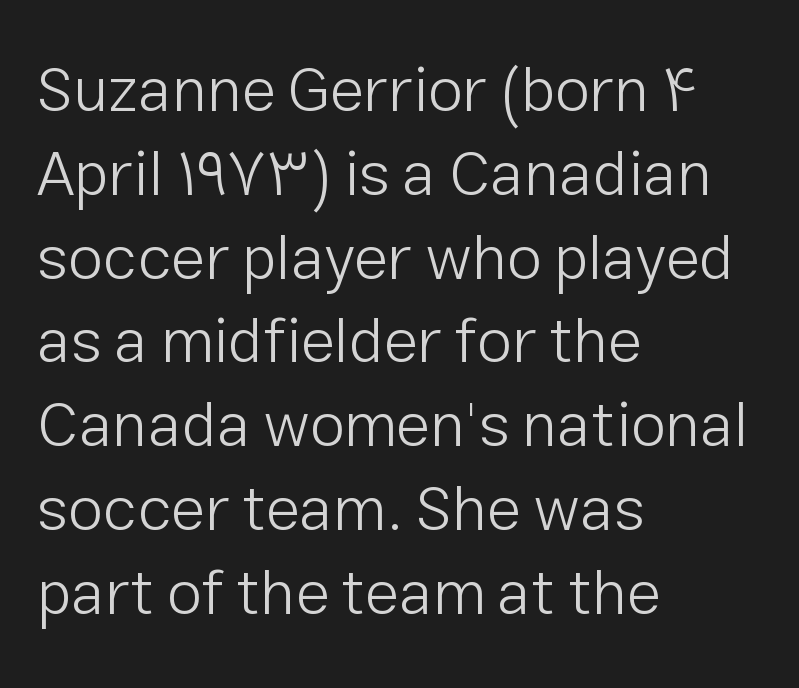
{"serif": "no", "italic": "no", "bold": "no", "weight": "light", "width": "normal", "stroke_contrast": "low", "x_height": "medium", "monospaced": "no", "underline": "no", "align": "left", "line_spacing": "normal", "line_spacing_ratio": 1.33, "letter_spacing": "normal", "letter_spacing_em": 0.0, "glyph_px": 63}
